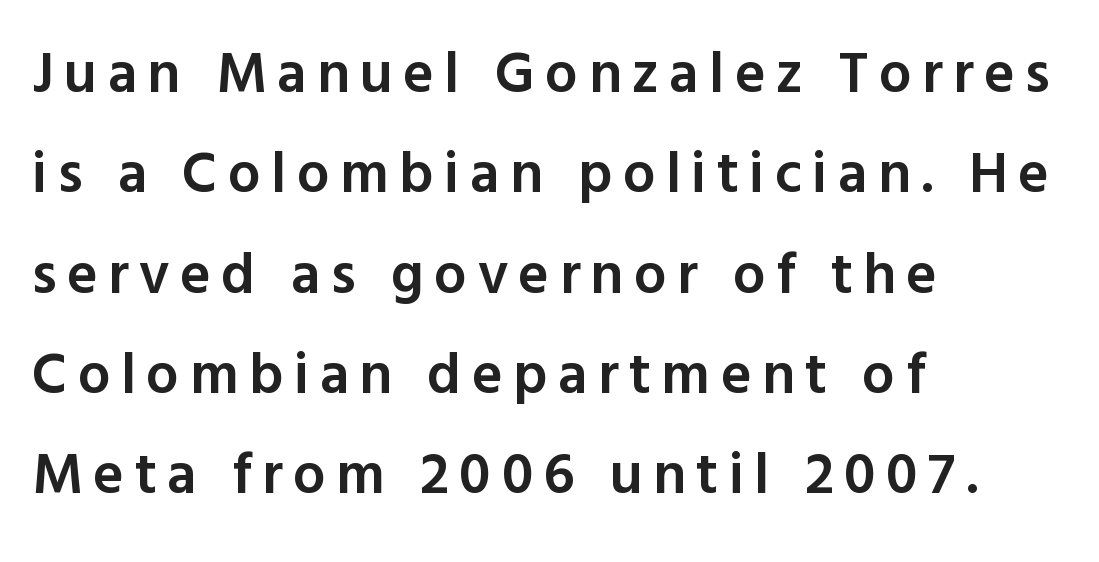
The image shows 58 px semibold sans-serif type, upright; set left-aligned, line spacing 1.73x, not underlined; a medium x-height.
